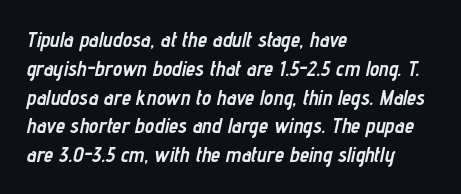
Q: Is the text bold? A: Yes.
Q: Is the text italic (slanted)? A: Yes, it leans right by about 12 degrees.
Q: Is the text underlined? A: No.
Q: How is the paragraph aligned? A: Left-aligned.
Q: Is the spacing between letters normal or unusually wide? A: Normal.
Q: Is the spacing between lines tight, normal or loose? A: Normal.
